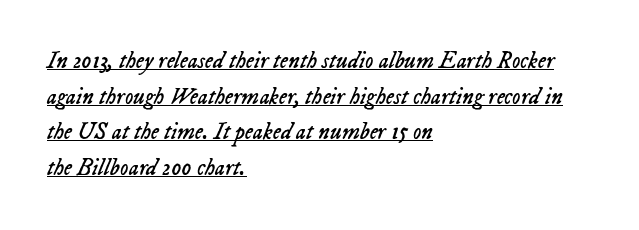
Beneath each row of characters lies a ruled line. Compared with a centered layout, this one pins lines to the left instead. Italic: yes, the glyphs are oblique. Ink coverage per letter is moderate at most. How would I describe the line gaps? Plain and ordinary.
